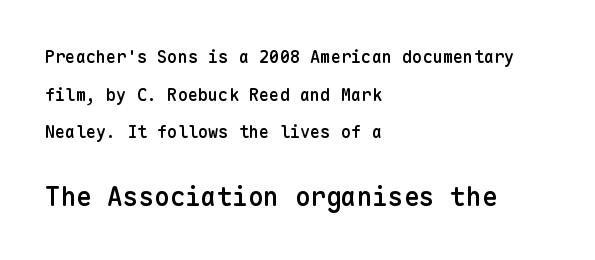
The image shows 26 px text type, upright; set left-aligned, loose line spacing (2.22x), normal letter spacing, not underlined; the second (bottom) block is 1.53x larger.
